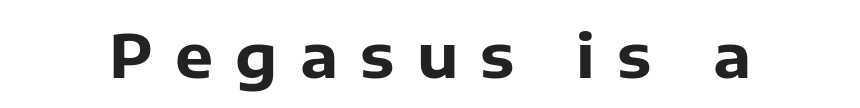
{"serif": "no", "italic": "no", "bold": "yes", "weight": "heavy", "width": "normal", "stroke_contrast": "low", "x_height": "medium", "monospaced": "no", "underline": "no", "letter_spacing": "wide", "letter_spacing_em": 0.37, "glyph_px": 60}
